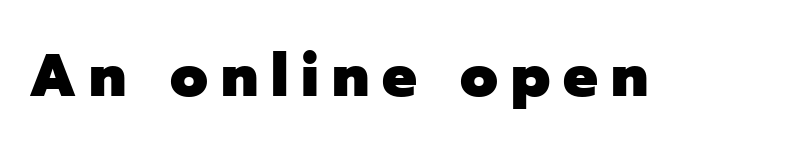
{"serif": "no", "italic": "no", "bold": "yes", "weight": "heavy", "width": "normal", "stroke_contrast": "low", "x_height": "medium", "monospaced": "no", "underline": "no", "letter_spacing": "wide", "letter_spacing_em": 0.21, "glyph_px": 61}
